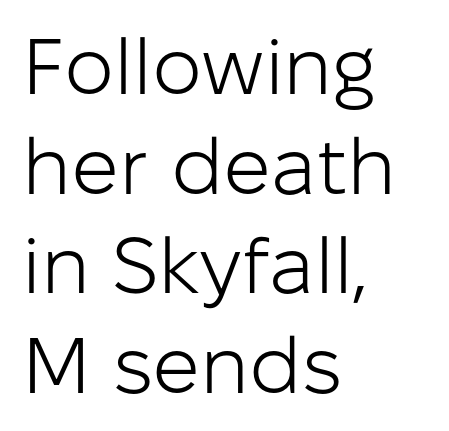
{"serif": "no", "italic": "no", "bold": "no", "weight": "light", "width": "normal", "stroke_contrast": "low", "x_height": "medium", "monospaced": "no", "underline": "no", "align": "left", "line_spacing": "normal", "line_spacing_ratio": 1.26, "letter_spacing": "normal", "letter_spacing_em": 0.0, "glyph_px": 79}
